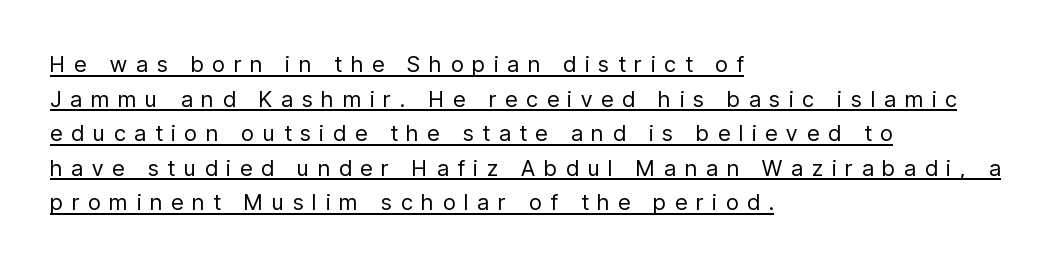
The image shows 22 px text type, upright; set left-aligned, normal line spacing (1.57x), unusually wide letter spacing (+0.42 em), underlined.
